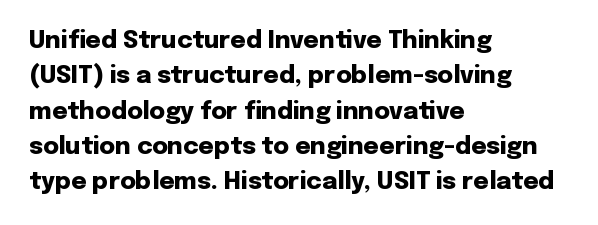
The baseline area is clear. Rendered with straight, roman letterforms. The face used here has the dense, thick strokes of a bold. One-word summary of the alignment: left.
